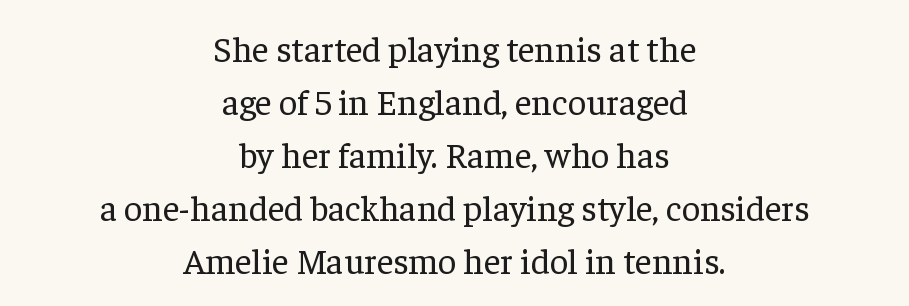
{"serif": "yes", "italic": "no", "bold": "no", "weight": "regular", "width": "normal", "stroke_contrast": "low", "x_height": "medium", "monospaced": "no", "underline": "no", "align": "center", "line_spacing": "normal", "line_spacing_ratio": 1.47, "letter_spacing": "normal", "letter_spacing_em": 0.0, "glyph_px": 36}
